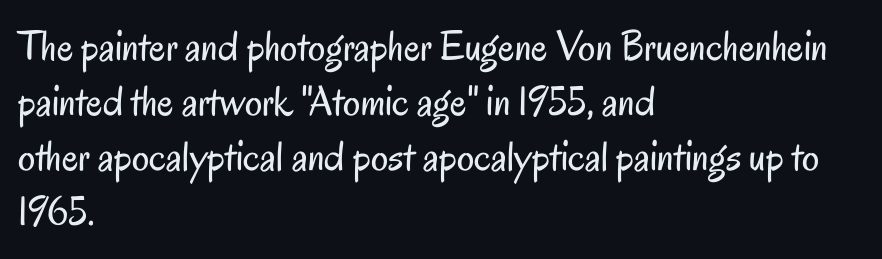
{"serif": "no", "italic": "no", "bold": "no", "weight": "regular", "width": "condensed", "stroke_contrast": "low", "x_height": "small", "monospaced": "no", "underline": "no", "align": "left", "line_spacing": "normal", "line_spacing_ratio": 1.28, "letter_spacing": "normal", "letter_spacing_em": 0.0, "glyph_px": 43}
